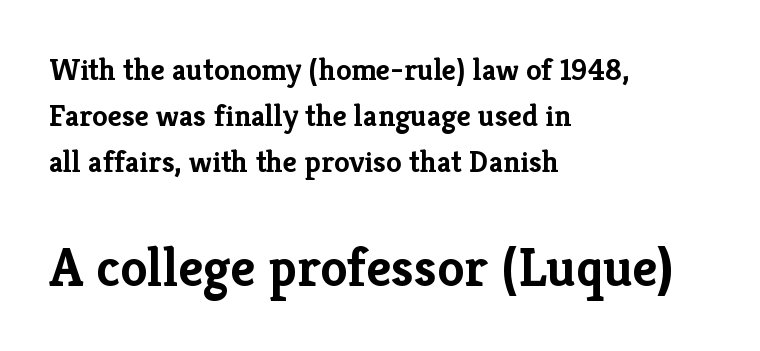
The image shows 55 px semibold serif type, upright; set left-aligned, normal line spacing (1.49x), normal letter spacing, not underlined; the second (bottom) block is 1.77x larger; low stroke contrast and a medium x-height.
